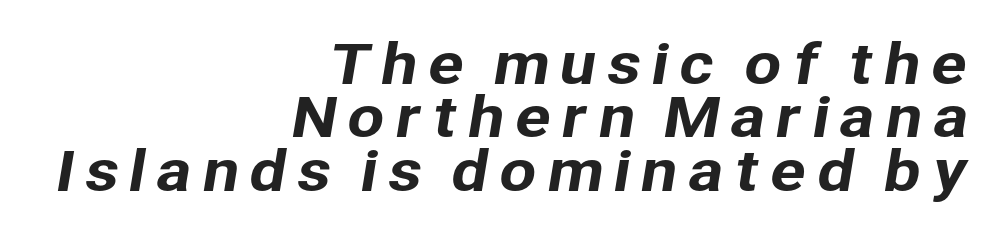
The image shows 54 px sans-serif type; set right-aligned, tight line spacing (0.99x), not underlined; low stroke contrast and a medium x-height.
